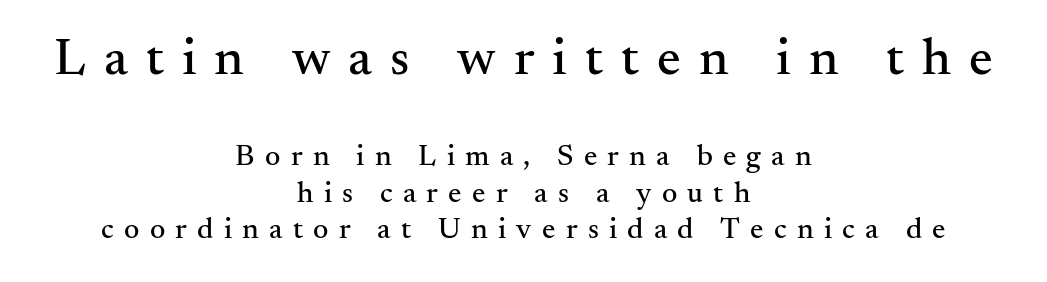
Q: Is the text italic (slanted)? A: No, it is upright.
Q: Is the typeface a serif or a sans-serif typeface? A: Serif.
Q: Is the text underlined? A: No.
Q: How is the paragraph aligned? A: Centered.
Q: Is the spacing between letters normal or unusually wide? A: Unusually wide.
Q: Which block of text is set in a larger size, the first (top) or the second (bottom)? A: The first (top) one.
Q: Width (condensed, normal, or wide)? A: Normal.
Q: Stroke contrast? A: Medium.
Q: x-height? A: Small.
Q: Monospaced? A: No.
